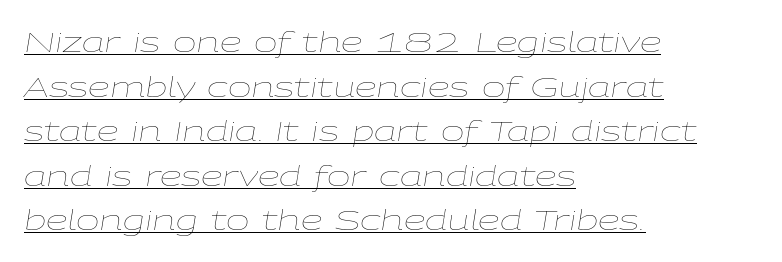
Q: Is the text bold? A: No.
Q: Is the text italic (slanted)? A: Yes, it leans right by about 9 degrees.
Q: Is the text underlined? A: Yes.
Q: How is the paragraph aligned? A: Left-aligned.
Q: Is the spacing between letters normal or unusually wide? A: Normal.
Q: Is the spacing between lines tight, normal or loose? A: Normal.
Q: Width (condensed, normal, or wide)? A: Wide.
Q: Stroke contrast? A: Low.
Q: x-height? A: Medium.
Q: Monospaced? A: No.
